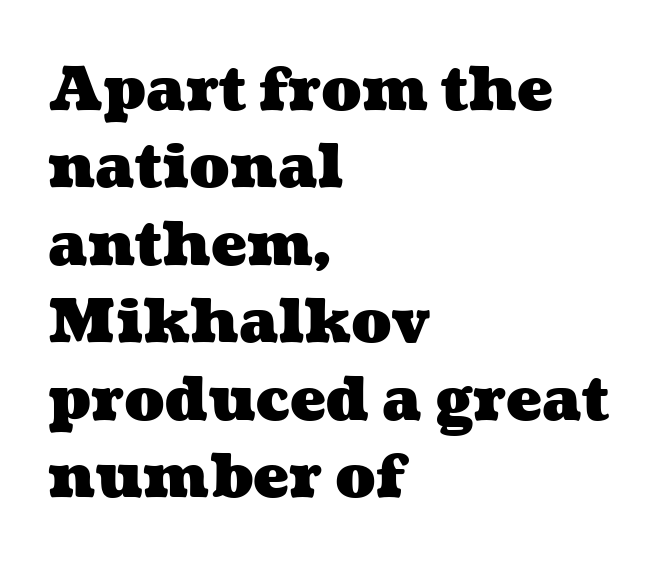
Q: Is the text bold? A: Yes.
Q: Is the text underlined? A: No.
Q: How is the paragraph aligned? A: Left-aligned.
Q: Is the spacing between letters normal or unusually wide? A: Normal.
Q: Is the spacing between lines tight, normal or loose? A: Normal.
Q: Width (condensed, normal, or wide)? A: Wide.
Q: Stroke contrast? A: Medium.
Q: x-height? A: Medium.
Q: Monospaced? A: No.
